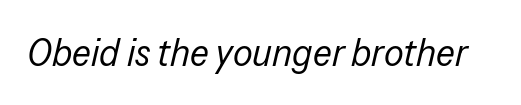
{"italic": "yes", "lean": "right", "slant_degrees": 13, "bold": "no", "weight": "regular", "width": "condensed", "stroke_contrast": "low", "x_height": "medium", "monospaced": "no", "underline": "no", "letter_spacing": "normal", "letter_spacing_em": 0.0, "glyph_px": 39}
